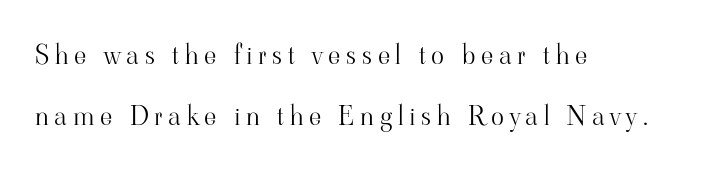
{"italic": "no", "bold": "no", "underline": "no", "align": "left", "line_spacing": "loose", "line_spacing_ratio": 2.25, "letter_spacing": "wide", "letter_spacing_em": 0.21, "glyph_px": 27}
